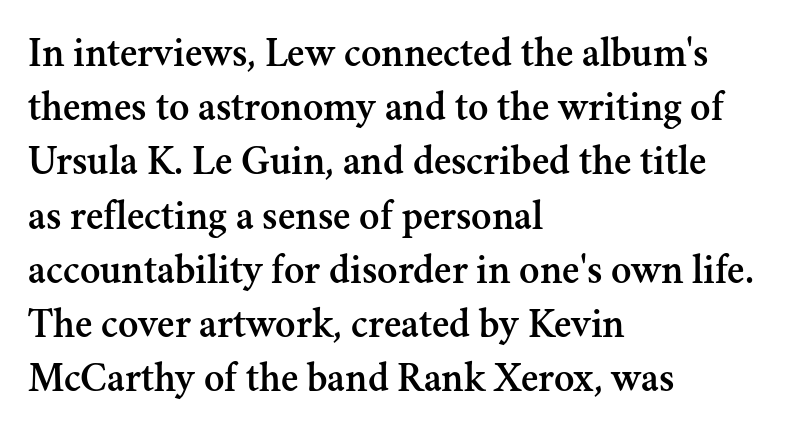
{"serif": "yes", "italic": "no", "width": "normal", "stroke_contrast": "medium", "x_height": "small", "monospaced": "no", "underline": "no", "align": "left", "line_spacing": "normal", "line_spacing_ratio": 1.29, "letter_spacing": "normal", "letter_spacing_em": 0.0, "glyph_px": 42}
